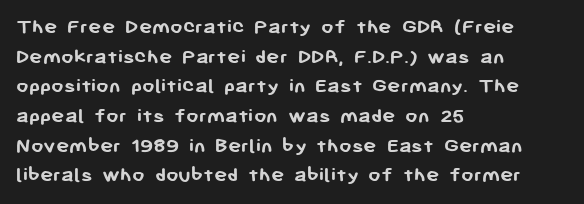
Q: Is the text bold? A: Yes.
Q: Is the text italic (slanted)? A: No, it is upright.
Q: Is the text underlined? A: No.
Q: How is the paragraph aligned? A: Left-aligned.
Q: Is the spacing between letters normal or unusually wide? A: Normal.
Q: Is the spacing between lines tight, normal or loose? A: Normal.
